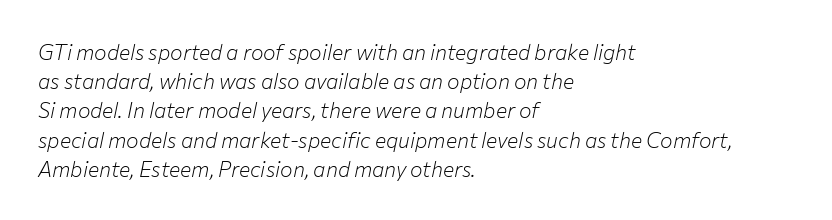
The glyphs are unaccompanied by any horizontal stroke below them. This sample uses plain, unmodified letter spacing. Italic? Definitely — the glyphs are oblique. Bold? No — there's no thickening of the strokes. If you drew a ruler down the left edge, every line would touch it.
